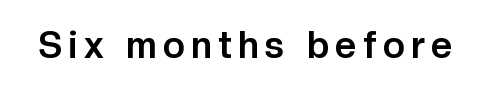
{"serif": "no", "italic": "no", "bold": "yes", "weight": "bold", "width": "normal", "stroke_contrast": "low", "x_height": "medium", "monospaced": "no", "underline": "no", "glyph_px": 37}
